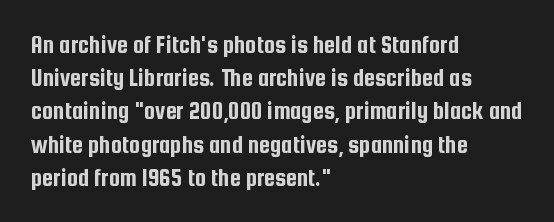
Q: Is the text italic (slanted)? A: No, it is upright.
Q: Is the text underlined? A: No.
Q: How is the paragraph aligned? A: Left-aligned.
Q: Is the spacing between letters normal or unusually wide? A: Normal.
Q: Is the spacing between lines tight, normal or loose? A: Normal.
